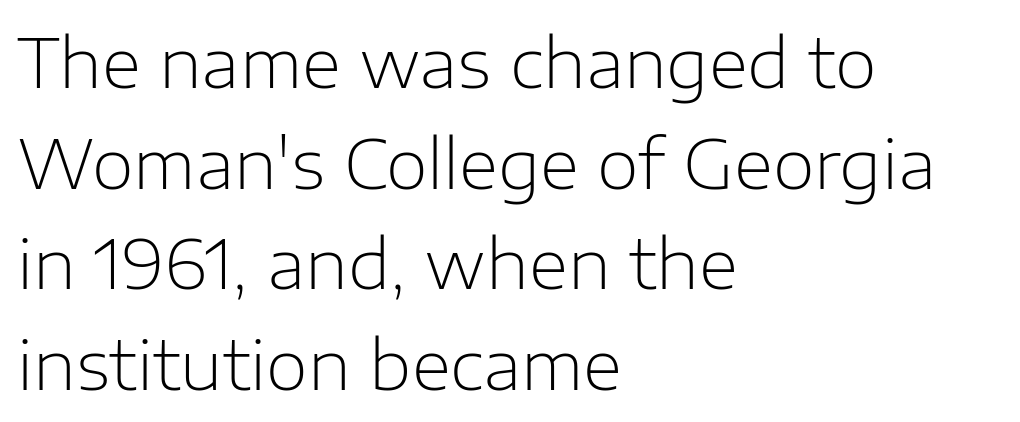
Q: Is the text bold? A: No.
Q: Is the text italic (slanted)? A: No, it is upright.
Q: Is the typeface a serif or a sans-serif typeface? A: Sans-serif.
Q: Is the text underlined? A: No.
Q: How is the paragraph aligned? A: Left-aligned.
Q: Is the spacing between letters normal or unusually wide? A: Normal.
Q: Is the spacing between lines tight, normal or loose? A: Normal.
Q: Width (condensed, normal, or wide)? A: Normal.
Q: Stroke contrast? A: Low.
Q: x-height? A: Medium.
Q: Monospaced? A: No.
